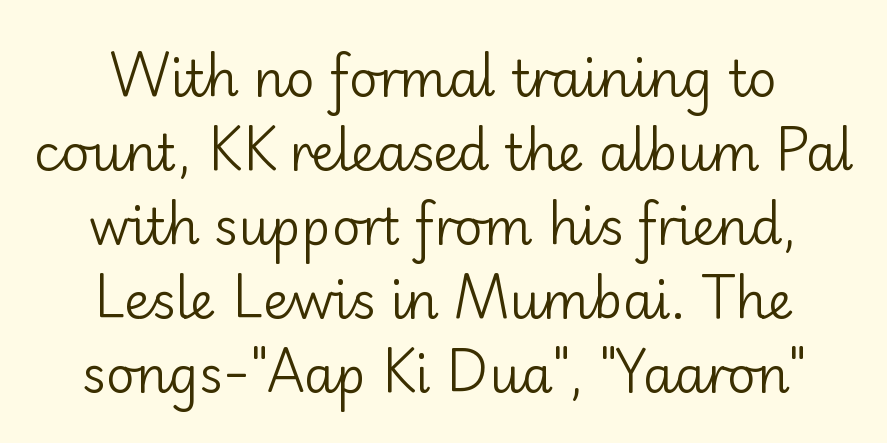
{"serif": "no", "italic": "no", "bold": "no", "weight": "regular", "width": "normal", "stroke_contrast": "low", "x_height": "small", "monospaced": "no", "underline": "no", "line_spacing": "normal", "line_spacing_ratio": 1.48, "letter_spacing": "normal", "letter_spacing_em": 0.0, "glyph_px": 50}
